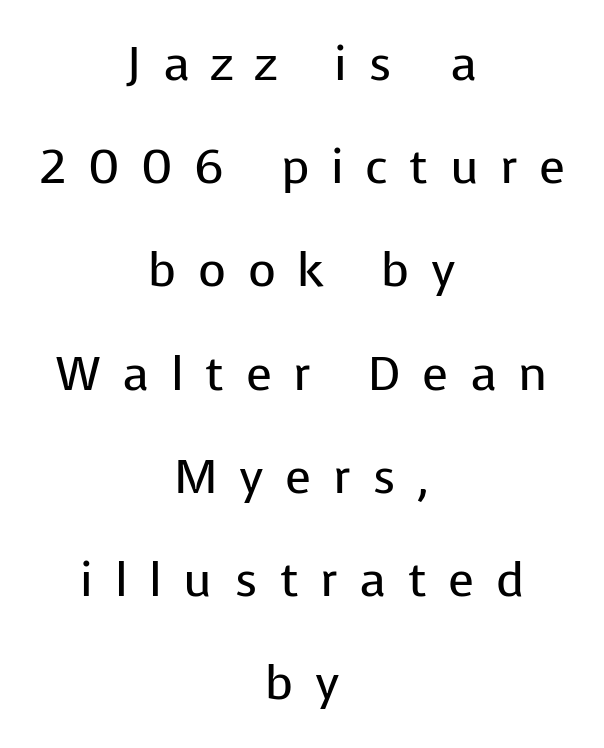
{"serif": "no", "italic": "no", "bold": "no", "weight": "regular", "width": "normal", "stroke_contrast": "low", "x_height": "medium", "monospaced": "no", "underline": "no", "align": "center", "line_spacing": "loose", "line_spacing_ratio": 2.15, "letter_spacing": "wide", "letter_spacing_em": 0.45, "glyph_px": 48}
